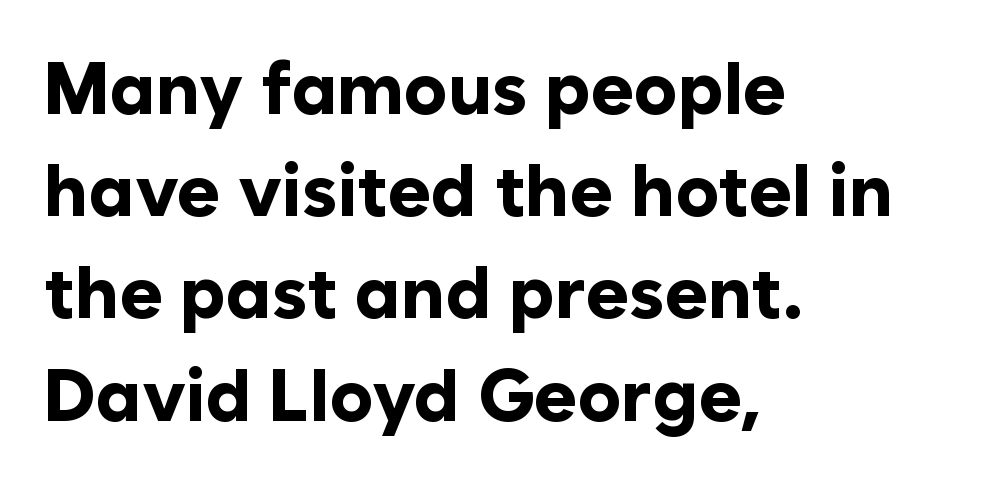
{"serif": "no", "italic": "no", "bold": "yes", "weight": "bold", "width": "normal", "stroke_contrast": "low", "x_height": "medium", "monospaced": "no", "underline": "no", "align": "left", "line_spacing": "normal", "line_spacing_ratio": 1.4, "letter_spacing": "normal", "letter_spacing_em": 0.0, "glyph_px": 73}
